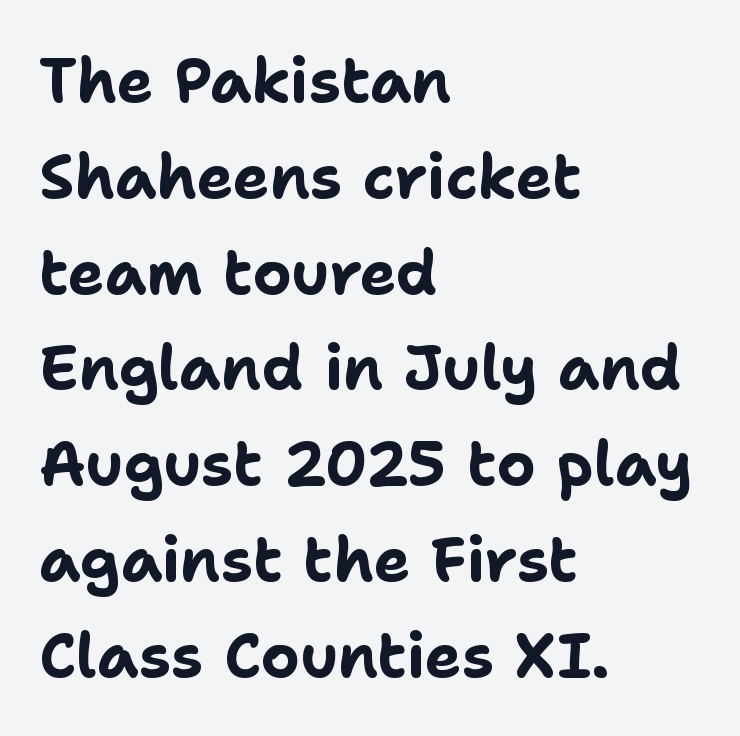
The image shows 61 px bold sans-serif type, upright; set left-aligned, normal line spacing (1.57x), normal letter spacing, not underlined; low stroke contrast and a medium x-height.
